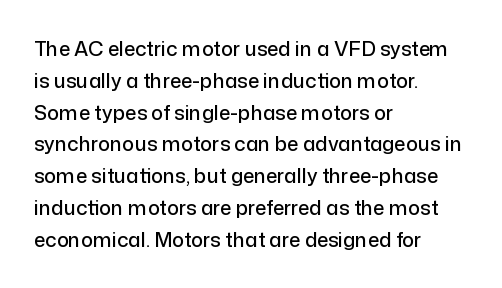
The letterforms sit shoulder to shoulder at normal distance. Ordinary non-slanted type is in use. All the whitespace from short lines collects on the right. The space between consecutive lines is moderate. The area under the type is left untouched.
